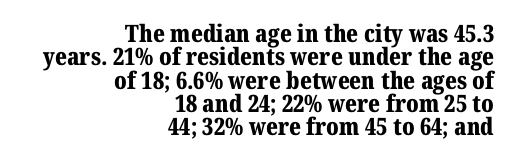
Q: Is the text bold? A: Yes.
Q: Is the text italic (slanted)? A: No, it is upright.
Q: Is the text underlined? A: No.
Q: How is the paragraph aligned? A: Right-aligned.
Q: Is the spacing between letters normal or unusually wide? A: Normal.
Q: Is the spacing between lines tight, normal or loose? A: Tight.
